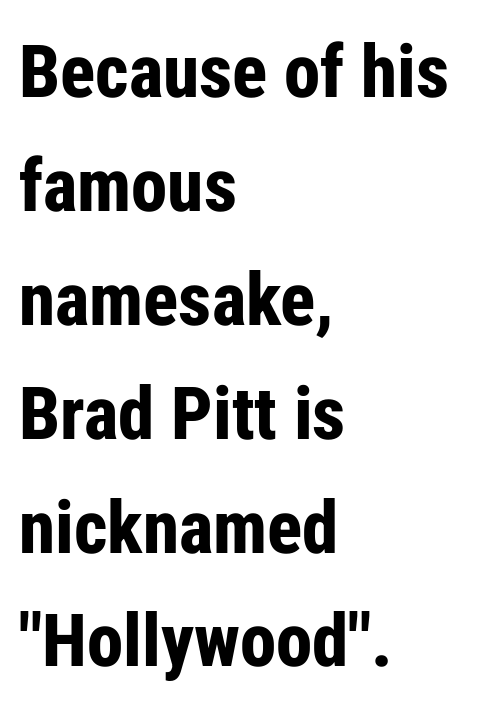
Q: Is the text bold? A: Yes.
Q: Is the text italic (slanted)? A: No, it is upright.
Q: Is the typeface a serif or a sans-serif typeface? A: Sans-serif.
Q: Is the text underlined? A: No.
Q: How is the paragraph aligned? A: Left-aligned.
Q: Is the spacing between letters normal or unusually wide? A: Normal.
Q: Is the spacing between lines tight, normal or loose? A: Normal.
Q: Width (condensed, normal, or wide)? A: Condensed.
Q: Stroke contrast? A: Low.
Q: x-height? A: Medium.
Q: Monospaced? A: No.
